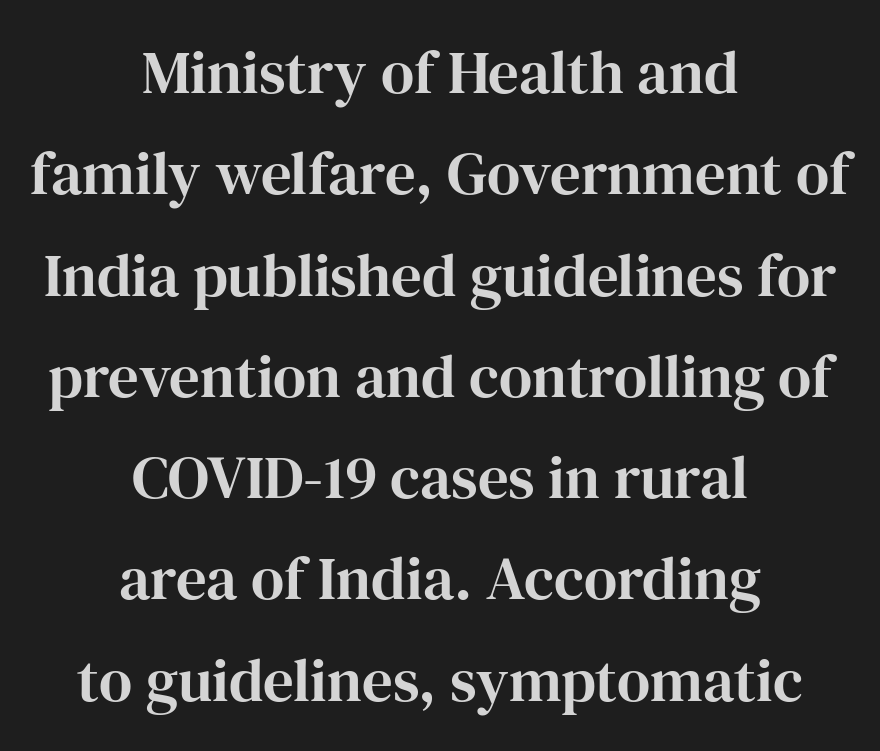
The image shows 61 px serif type, upright; set centered, normal line spacing (1.66x), normal letter spacing, not underlined; high stroke contrast and a medium x-height.
